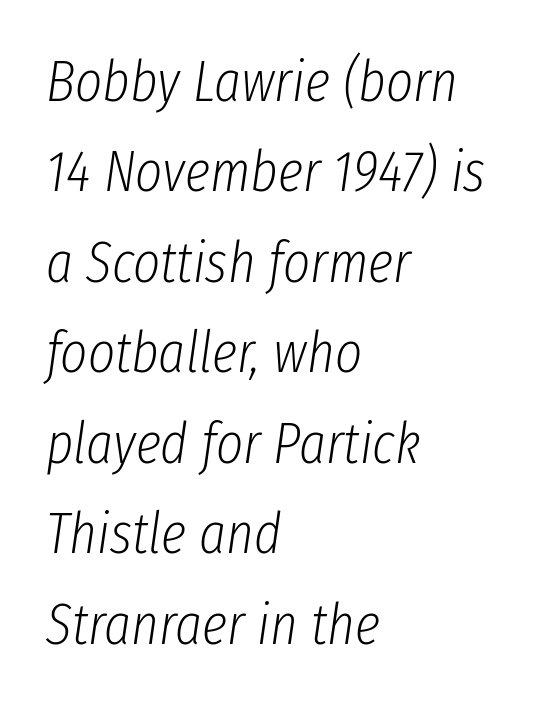
Q: Is the text bold? A: No.
Q: Is the text italic (slanted)? A: Yes, it leans right by about 8 degrees.
Q: Is the text underlined? A: No.
Q: How is the paragraph aligned? A: Left-aligned.
Q: Is the spacing between letters normal or unusually wide? A: Normal.
Q: Is the spacing between lines tight, normal or loose? A: Normal.
Q: Width (condensed, normal, or wide)? A: Condensed.
Q: Stroke contrast? A: Low.
Q: x-height? A: Medium.
Q: Monospaced? A: No.
